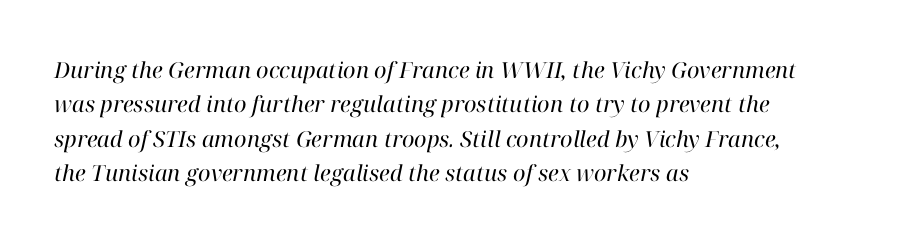
{"italic": "yes", "lean": "right", "slant_degrees": 12, "bold": "no", "underline": "no", "align": "left", "line_spacing": "normal", "line_spacing_ratio": 1.56, "letter_spacing": "normal", "letter_spacing_em": 0.0, "glyph_px": 22}
